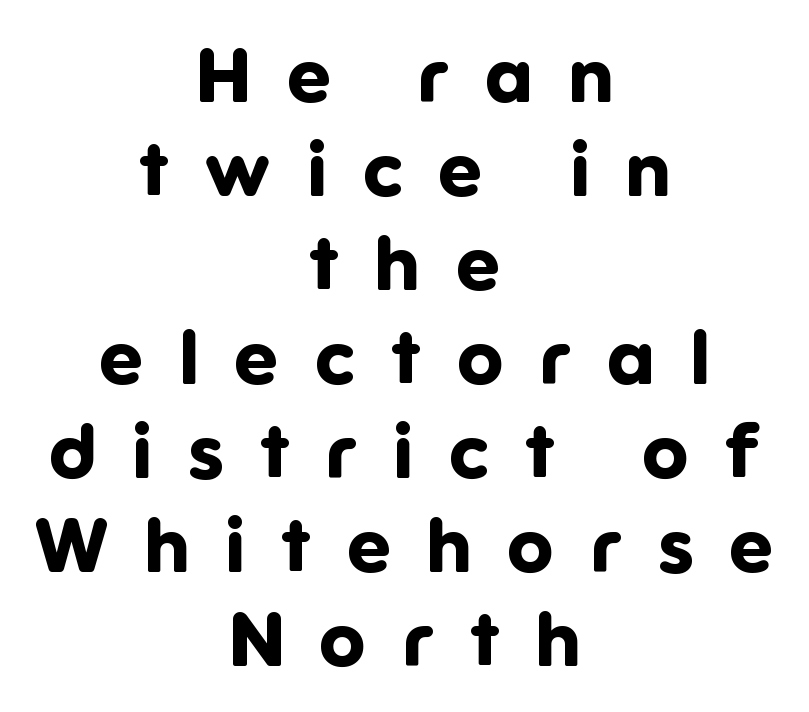
The image shows 77 px bold sans-serif type, upright; set centered, line spacing 1.22x, unusually wide letter spacing (+0.47 em), not underlined; low stroke contrast and a medium x-height.
